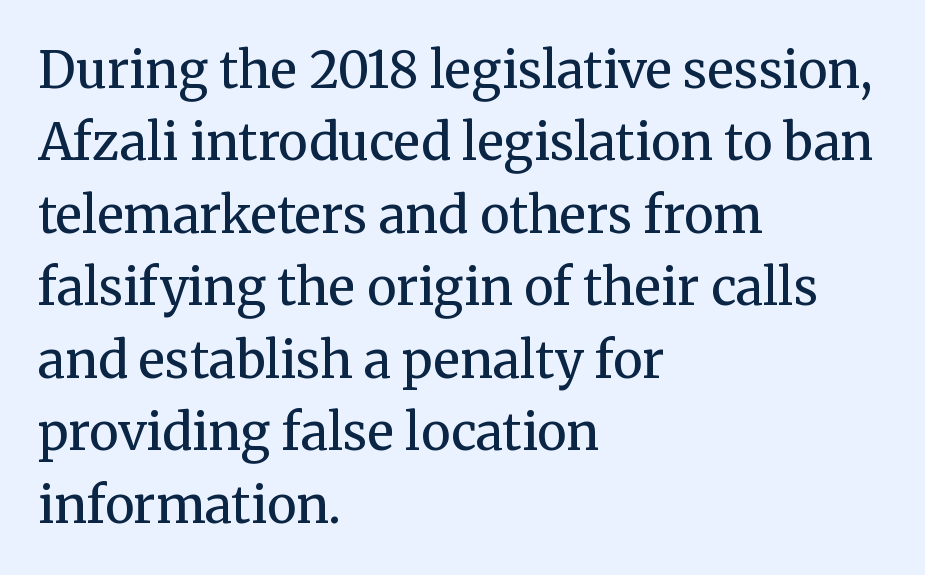
{"serif": "yes", "italic": "no", "bold": "no", "weight": "regular", "width": "normal", "stroke_contrast": "medium", "x_height": "medium", "monospaced": "no", "underline": "no", "align": "left", "line_spacing": "normal", "line_spacing_ratio": 1.45, "letter_spacing": "normal", "letter_spacing_em": 0.0, "glyph_px": 50}
